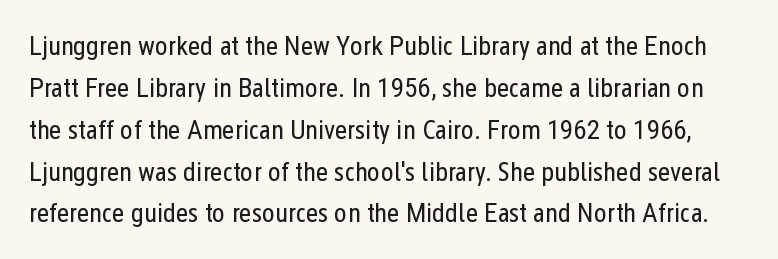
Q: Is the text bold? A: No.
Q: Is the text italic (slanted)? A: No, it is upright.
Q: Is the text underlined? A: No.
Q: Is the spacing between letters normal or unusually wide? A: Normal.
Q: Is the spacing between lines tight, normal or loose? A: Normal.
